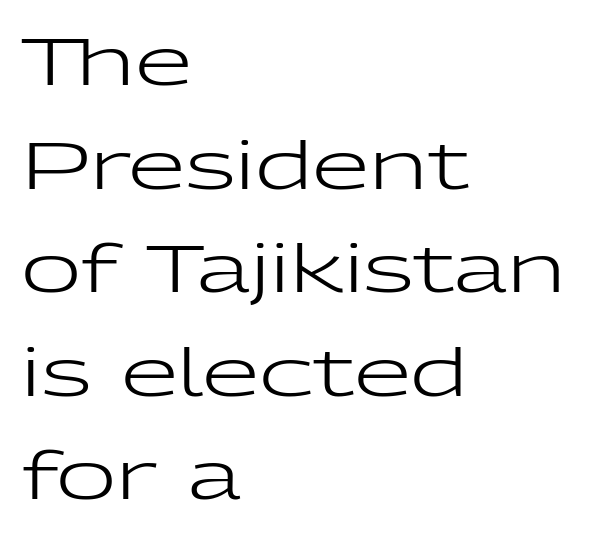
The image shows 66 px regular-weight, wide sans-serif type, upright; set left-aligned, normal line spacing (1.57x), normal letter spacing, not underlined; low stroke contrast and a medium x-height.
